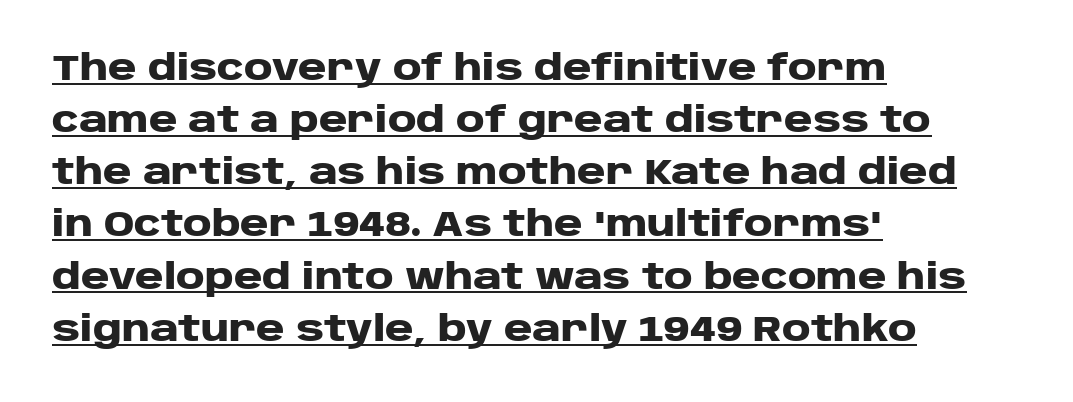
Q: Is the text bold? A: Yes.
Q: Is the text italic (slanted)? A: No, it is upright.
Q: Is the typeface a serif or a sans-serif typeface? A: Sans-serif.
Q: Is the text underlined? A: Yes.
Q: How is the paragraph aligned? A: Left-aligned.
Q: Is the spacing between letters normal or unusually wide? A: Normal.
Q: Is the spacing between lines tight, normal or loose? A: Normal.
Q: Width (condensed, normal, or wide)? A: Wide.
Q: Stroke contrast? A: Low.
Q: x-height? A: Large.
Q: Monospaced? A: No.
